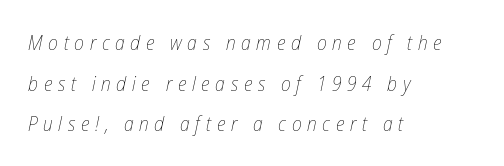
The image shows 20 px text type, italic (leaning right); set left-aligned, loose line spacing (2.03x), unusually wide letter spacing (+0.28 em), not underlined.
